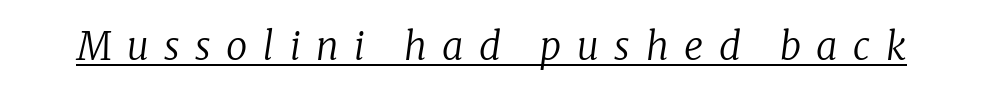
{"serif": "yes", "italic": "yes", "lean": "right", "slant_degrees": 8, "bold": "no", "weight": "regular", "width": "normal", "stroke_contrast": "low", "x_height": "medium", "monospaced": "no", "underline": "yes", "letter_spacing": "wide", "letter_spacing_em": 0.41, "glyph_px": 38}
